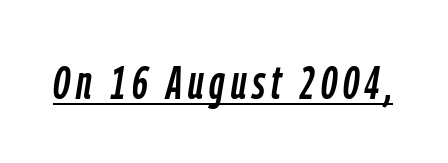
{"italic": "yes", "lean": "right", "slant_degrees": 9, "width": "condensed", "stroke_contrast": "low", "x_height": "medium", "monospaced": "no", "underline": "yes", "glyph_px": 47}
